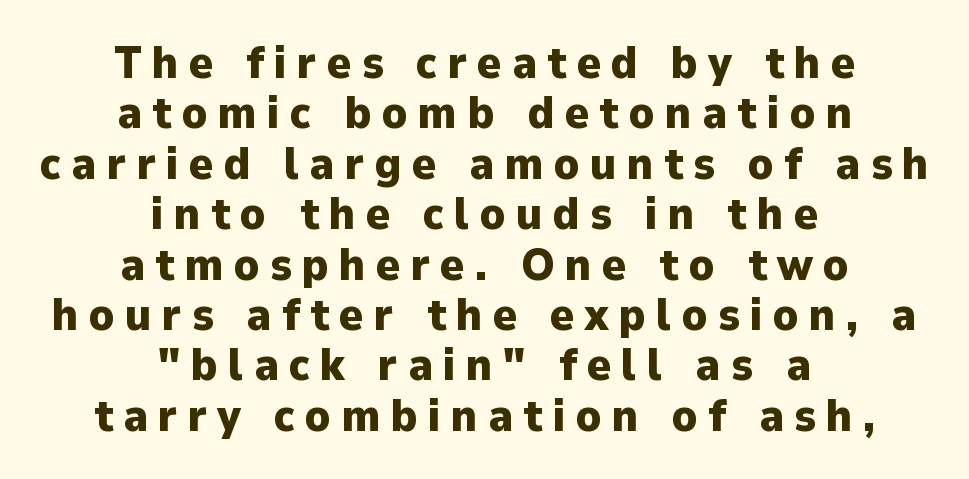
Vertical spacing — tight. Is the letter spacing exaggerated? Yes — the characters are pushed far apart. The rendering shows plain stroke endings on the letterforms — a sans-serif design. Ordinary non-slanted type is in use. This sample has the flowing, uneven cadence of proportional lettering.
